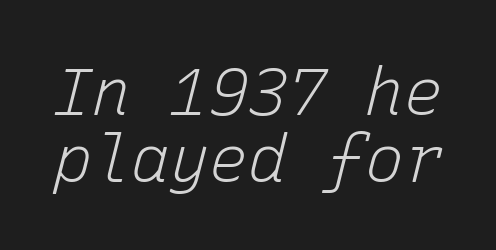
{"italic": "yes", "lean": "right", "slant_degrees": 15, "bold": "no", "weight": "light", "width": "normal", "stroke_contrast": "low", "x_height": "medium", "monospaced": "yes", "underline": "no", "line_spacing": "tight", "line_spacing_ratio": 1.03, "letter_spacing": "normal", "letter_spacing_em": 0.0, "glyph_px": 65}
